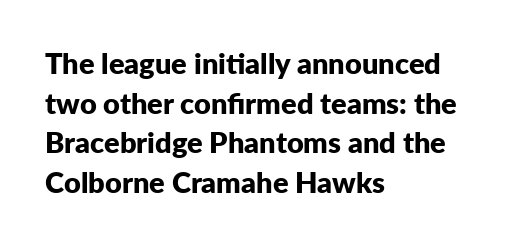
{"serif": "no", "italic": "no", "bold": "yes", "weight": "bold", "width": "normal", "stroke_contrast": "low", "x_height": "medium", "monospaced": "no", "underline": "no", "align": "left", "line_spacing": "normal", "line_spacing_ratio": 1.37, "letter_spacing": "normal", "letter_spacing_em": 0.0, "glyph_px": 29}
